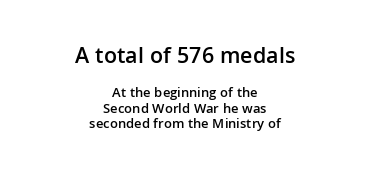
The image shows 23 px text type, upright; set centered, tight line spacing (1.09x), normal letter spacing, not underlined; the first (top) block is 1.64x larger.
